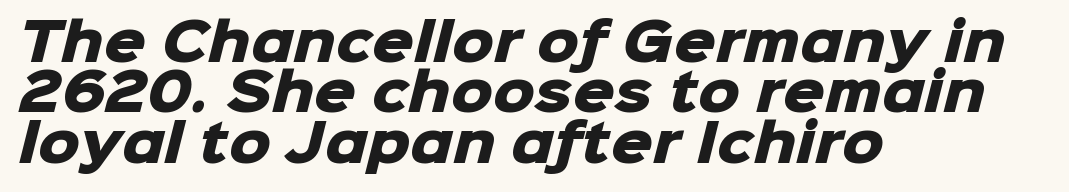
The specimen omits any rule beneath the text block's lines. Is there much room between lines? No — they nearly touch. These lines are rendered in a variable-pitch font. Does extra space separate the letters? No, they use regular spacing.
